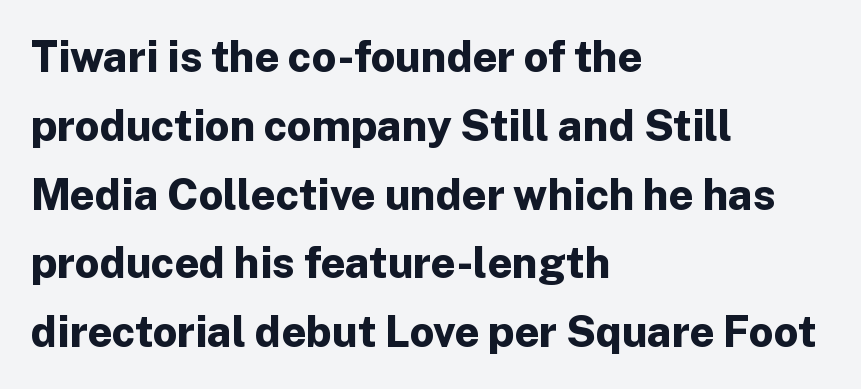
Q: Is the text bold? A: Yes.
Q: Is the text italic (slanted)? A: No, it is upright.
Q: Is the typeface a serif or a sans-serif typeface? A: Sans-serif.
Q: Is the text underlined? A: No.
Q: How is the paragraph aligned? A: Left-aligned.
Q: Is the spacing between letters normal or unusually wide? A: Normal.
Q: Is the spacing between lines tight, normal or loose? A: Normal.
Q: Width (condensed, normal, or wide)? A: Normal.
Q: Stroke contrast? A: Low.
Q: x-height? A: Medium.
Q: Monospaced? A: No.
